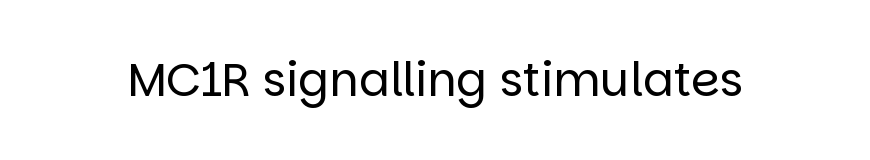
The image shows 46 px regular-weight sans-serif type, upright; set normal letter spacing, not underlined; low stroke contrast and a large x-height.
